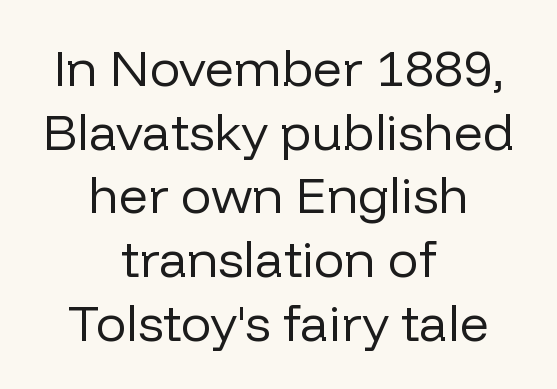
The image shows 51 px regular-weight sans-serif type, upright; set centered, normal line spacing (1.25x), normal letter spacing, not underlined; low stroke contrast and a medium x-height.
